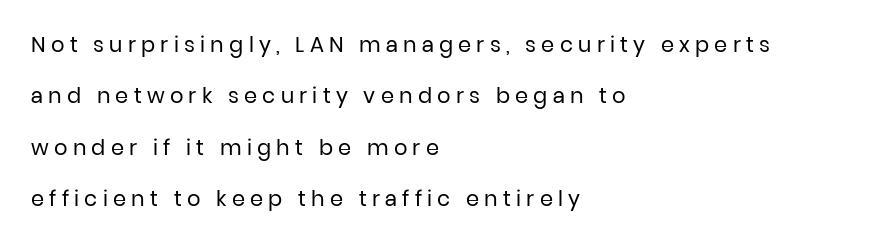
The image shows 21 px text type, upright; set left-aligned, loose line spacing (2.45x), unusually wide letter spacing (+0.25 em), not underlined.
